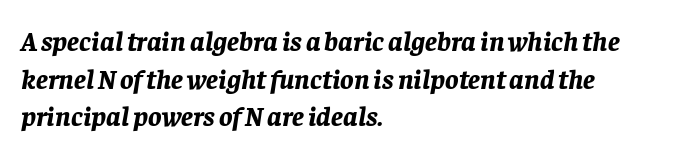
In CSS terms this would be text-align: left. Underlining? Definitely not there. Note the varied advance widths — an 'i' is clearly narrower than an 'm'. Each word holds together tightly as a unit, with standard inter-letter gaps. Notice how descenders clear the ascenders below comfortably — that's standard leading. The rendering uses a bold face; every stroke is thick and dark.
